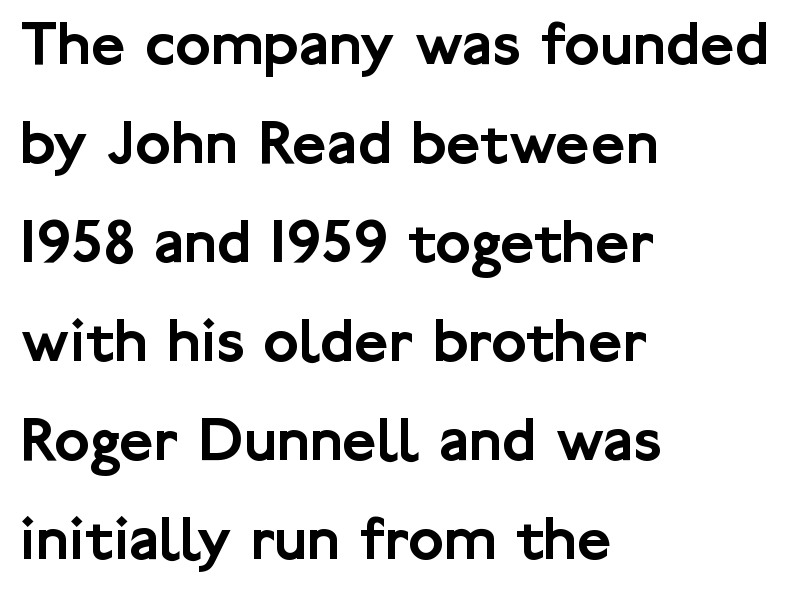
{"serif": "no", "italic": "no", "width": "normal", "stroke_contrast": "low", "x_height": "medium", "monospaced": "no", "underline": "no", "align": "left", "line_spacing": "normal", "line_spacing_ratio": 1.5, "letter_spacing": "normal", "letter_spacing_em": 0.0, "glyph_px": 66}
